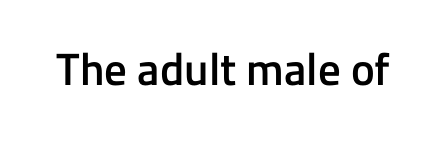
The type is set solid horizontally, with unmodified tracking. Each letter keeps its own natural width here, so spacing adapts to shape. Nope, not italic — everything's standing straight. This is moderately heavy type, rendered in semibold.
